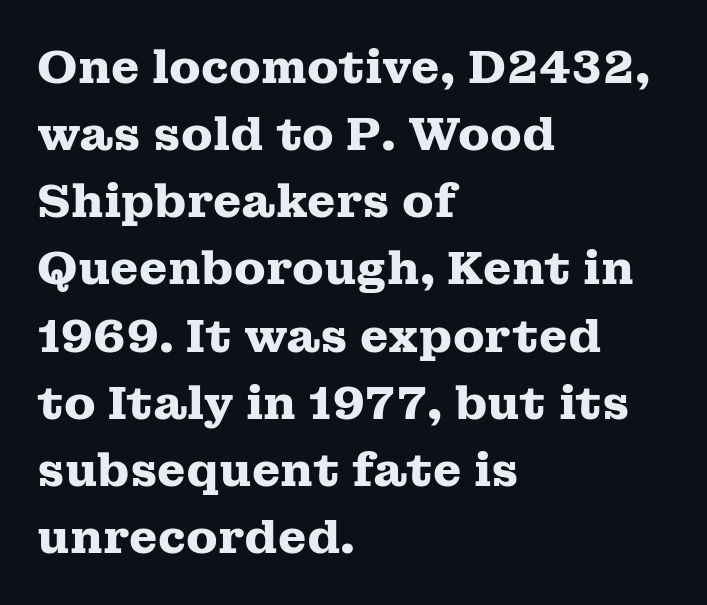
Evenly set lines give the paragraph a standard silhouette. Is the type bold? Yes — the strokes are clearly thick and heavy. These lines keep a tight, regular rhythm from letter to letter. Yep, those are serifs on the letters. Rule under the text: the space is simply empty. The paragraph shown leans on its left margin.
